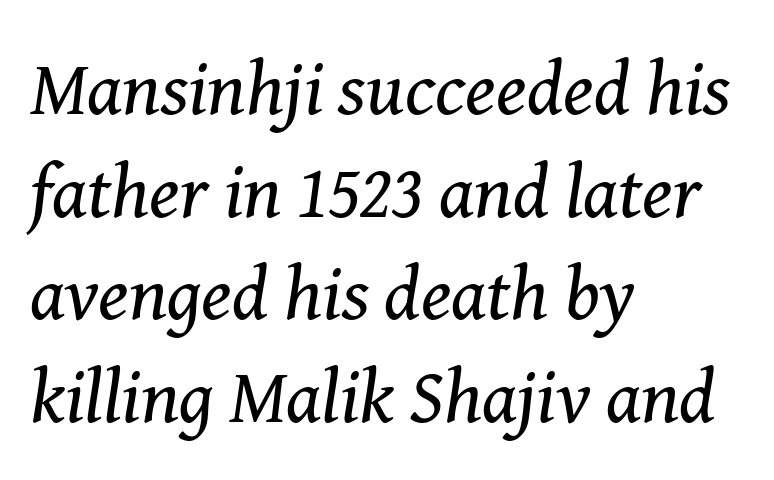
Summary of vertical rhythm: regular, with standard interline spacing. This sample has the flowing, uneven cadence of proportional lettering. The font sits on the lighter half of the weight spectrum, regular included. Style check: oblique. The rendering shows small feet on the letterforms — a serif design. This sample is left-justified, so line endings fall wherever the words run out.
